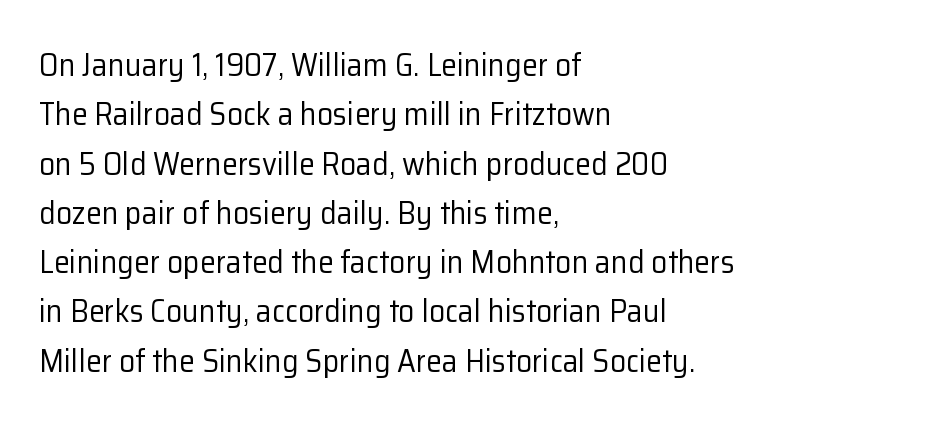
A quiet, ordinary-to-light weight characterises the typeface. These lines are rendered in a variable-pitch font. These lines keep a tight, regular rhythm from letter to letter. The characters display no serif detailing; their extremities are plain. Unlike italic type, these characters show no tilt at all.
